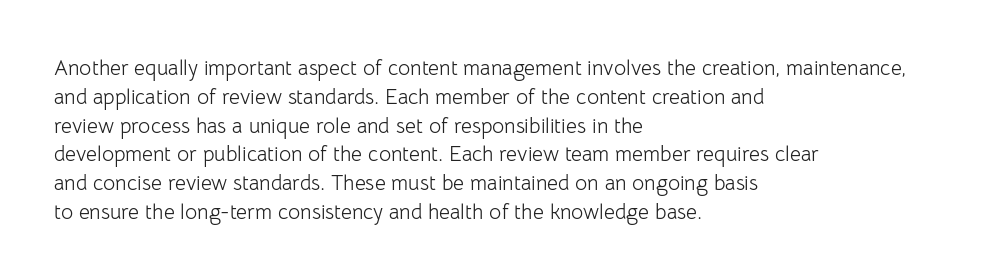
Each new line begins a customary step beneath the previous one. Stems here are at most as thick as an everyday book face. Words appear dense and cohesive because spacing is normal. Descenders hang freely into open space. The axis of the letterforms is exactly vertical.
